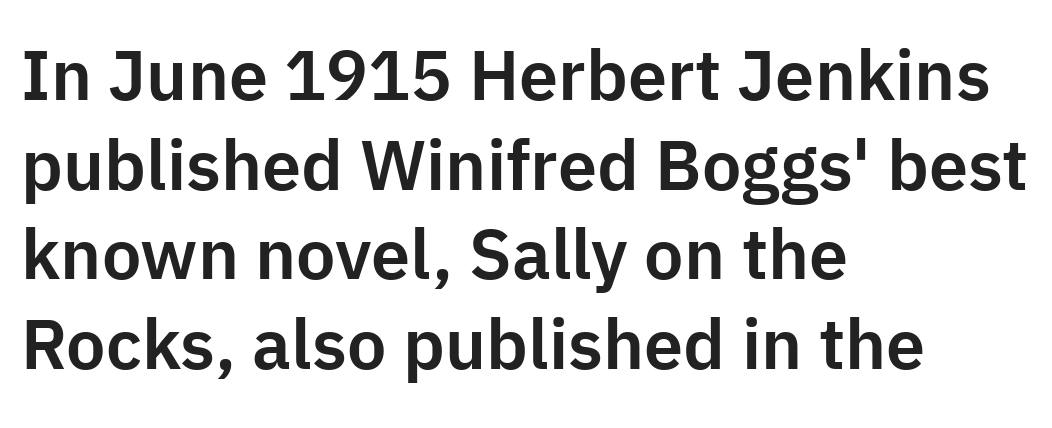
Q: Is the text italic (slanted)? A: No, it is upright.
Q: Is the typeface a serif or a sans-serif typeface? A: Sans-serif.
Q: Is the text underlined? A: No.
Q: How is the paragraph aligned? A: Left-aligned.
Q: Is the spacing between letters normal or unusually wide? A: Normal.
Q: Is the spacing between lines tight, normal or loose? A: Normal.
Q: Width (condensed, normal, or wide)? A: Normal.
Q: Stroke contrast? A: Low.
Q: x-height? A: Medium.
Q: Monospaced? A: No.
